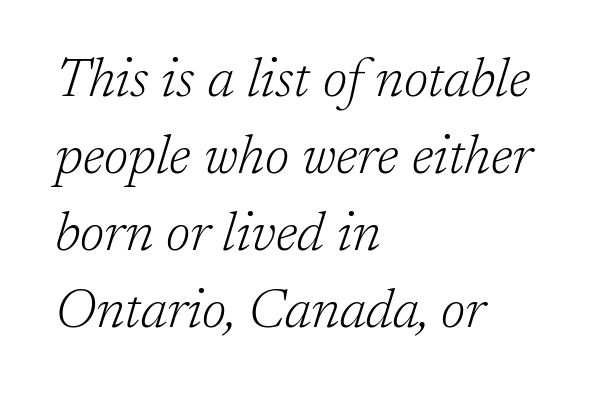
Q: Is the text bold? A: No.
Q: Is the text italic (slanted)? A: Yes, it leans right by about 17 degrees.
Q: Is the typeface a serif or a sans-serif typeface? A: Serif.
Q: Is the text underlined? A: No.
Q: How is the paragraph aligned? A: Left-aligned.
Q: Is the spacing between letters normal or unusually wide? A: Normal.
Q: Is the spacing between lines tight, normal or loose? A: Normal.
Q: Width (condensed, normal, or wide)? A: Normal.
Q: Stroke contrast? A: Low.
Q: x-height? A: Medium.
Q: Monospaced? A: No.
